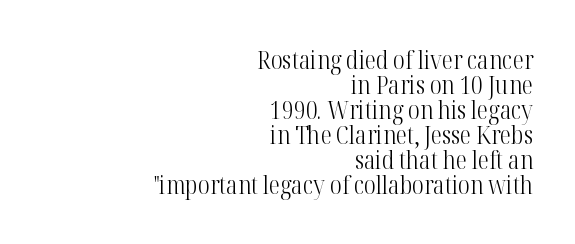
{"italic": "no", "bold": "no", "underline": "no", "align": "right", "line_spacing": "tight", "line_spacing_ratio": 1.0, "letter_spacing": "normal", "letter_spacing_em": 0.0, "glyph_px": 25}
